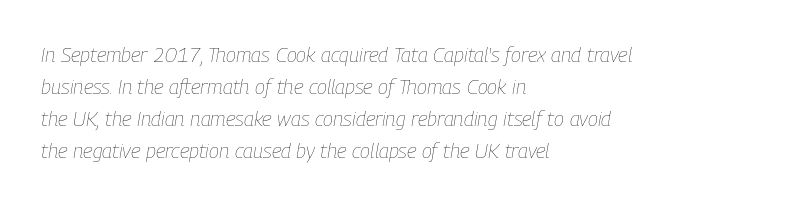
The image shows 21 px text type, italic (leaning right); set left-aligned, normal line spacing (1.52x), normal letter spacing, not underlined.
